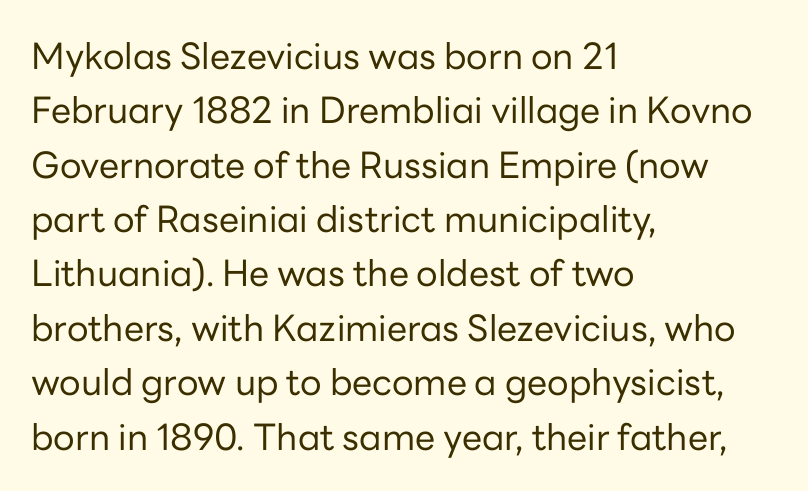
{"serif": "no", "italic": "no", "bold": "no", "weight": "regular", "width": "normal", "stroke_contrast": "low", "x_height": "medium", "monospaced": "no", "underline": "no", "align": "left", "line_spacing": "normal", "line_spacing_ratio": 1.51, "letter_spacing": "normal", "letter_spacing_em": 0.0, "glyph_px": 36}
